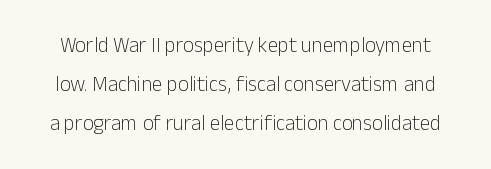
The image shows 21 px text type, upright; set line spacing 1.86x, normal letter spacing, not underlined.
